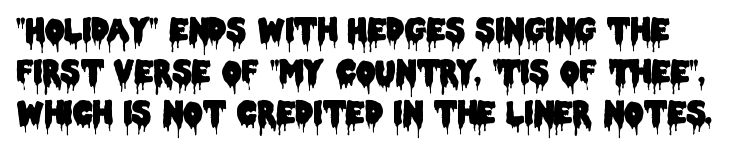
The letters sit at their default tracking, neither squeezed nor spread. Regular leading. If you drew a line through each stem, it would be perfectly vertical. The passage shown is typeset with a sans-serif family. Check the space under the baseline: it is left empty.
